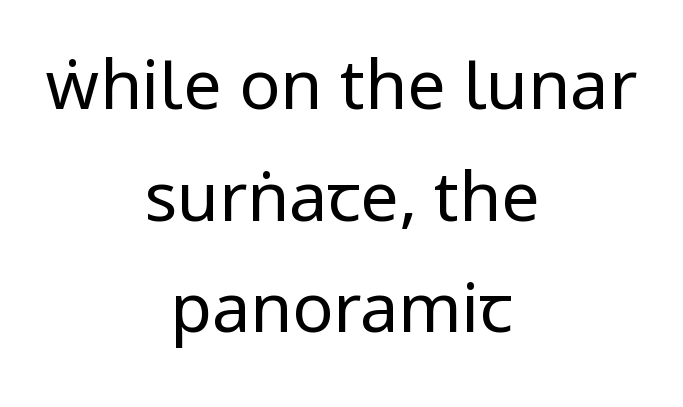
The image shows 68 px regular-weight, condensed sans-serif type, upright; set centered, normal line spacing (1.64x), normal letter spacing, not underlined; low stroke contrast and a large x-height.
